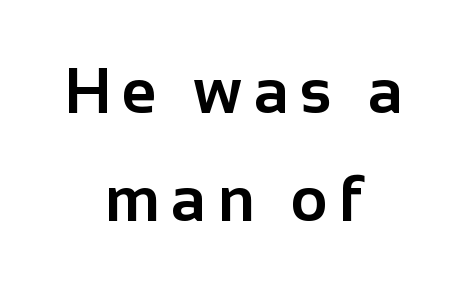
Q: Is the text bold? A: Yes.
Q: Is the text italic (slanted)? A: No, it is upright.
Q: Is the typeface a serif or a sans-serif typeface? A: Sans-serif.
Q: Is the text underlined? A: No.
Q: How is the paragraph aligned? A: Centered.
Q: Width (condensed, normal, or wide)? A: Normal.
Q: Stroke contrast? A: Low.
Q: x-height? A: Medium.
Q: Monospaced? A: No.
